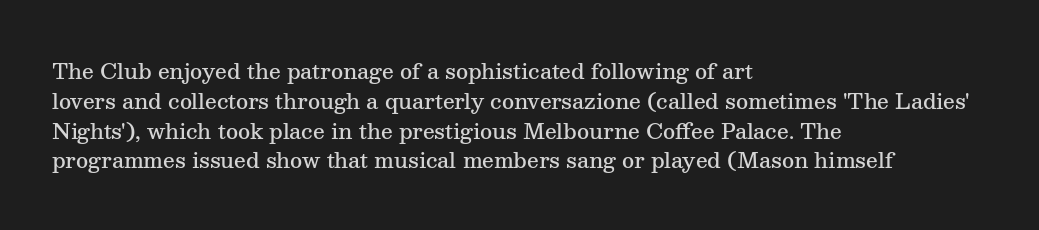
Q: Is the text bold? A: Semi-bold.
Q: Is the text italic (slanted)? A: No, it is upright.
Q: Is the text underlined? A: No.
Q: How is the paragraph aligned? A: Left-aligned.
Q: Is the spacing between letters normal or unusually wide? A: Normal.
Q: Is the spacing between lines tight, normal or loose? A: Normal.
